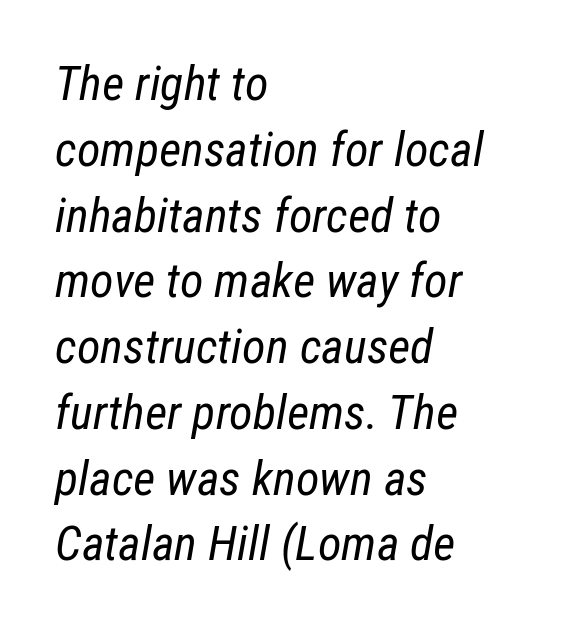
{"italic": "yes", "lean": "right", "slant_degrees": 12, "bold": "no", "weight": "regular", "width": "condensed", "stroke_contrast": "low", "x_height": "medium", "monospaced": "no", "underline": "no", "align": "left", "line_spacing": "normal", "line_spacing_ratio": 1.37, "letter_spacing": "normal", "letter_spacing_em": 0.0, "glyph_px": 48}
